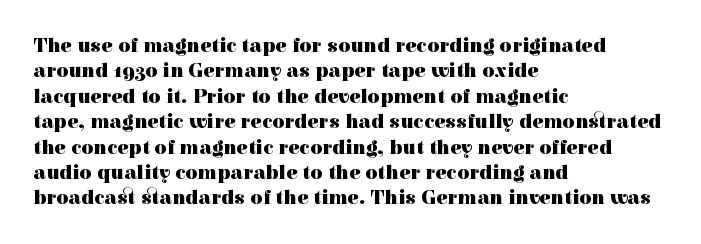
{"italic": "no", "bold": "yes", "underline": "no", "align": "left", "line_spacing_ratio": 1.21, "letter_spacing": "normal", "letter_spacing_em": 0.0, "glyph_px": 21}
